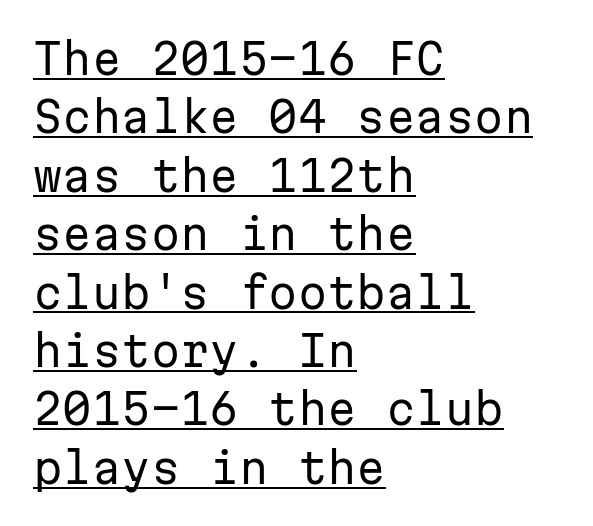
{"serif": "no", "italic": "no", "bold": "no", "weight": "regular", "width": "normal", "stroke_contrast": "low", "x_height": "medium", "monospaced": "yes", "underline": "yes", "align": "left", "line_spacing": "normal", "line_spacing_ratio": 1.39, "letter_spacing": "normal", "letter_spacing_em": 0.0, "glyph_px": 42}
